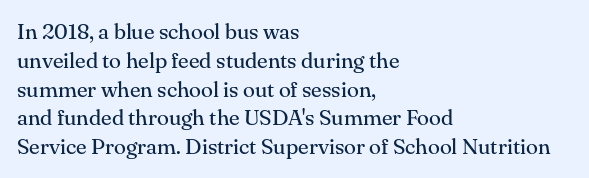
No extra ink here — the face is not bold. The ragged edge is on the right, which tells us the setting is flush left. Decoration check: the copy has no underline. Between one letter and the next there's only the usual sliver of space. No italicization has been applied; the sample stays upright. Successive baselines arrive at the customary interval.
